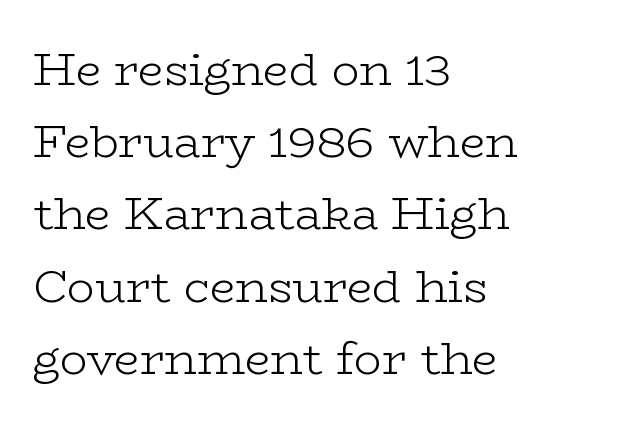
Rule under the text: the space is simply empty. Style check: upright. A student would call this left alignment; a typographer would say flush left, rag right. Character widths vary here, with narrow letters taking less room than wide ones. Honestly, the row spacing looks completely unremarkable.
